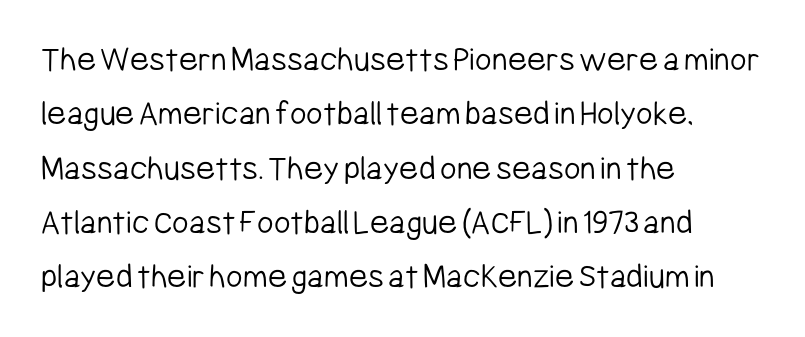
This sample is left-justified, so line endings fall wherever the words run out. Each letter keeps its own natural width here, so spacing adapts to shape. Successive baselines arrive at the customary interval. Counters stay open thanks to moderate or lighter strokes.
